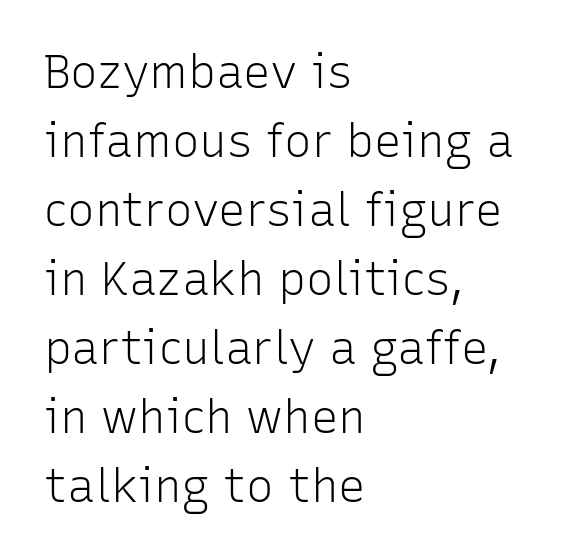
The baseline area is clear. Nothing heavy about these letters — not bold at all. Varying glyph widths throughout — classic text-font behaviour. Regarding serifs, this sample does without them.
